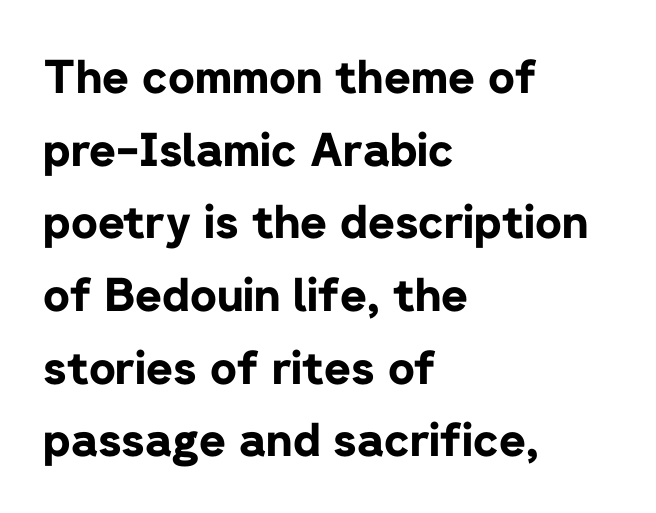
Character widths vary here, with narrow letters taking less room than wide ones. Letterform terminals end flat and unadorned throughout the passage. This sample uses plain, unmodified letter spacing. The passage shown is emphatically bold.
